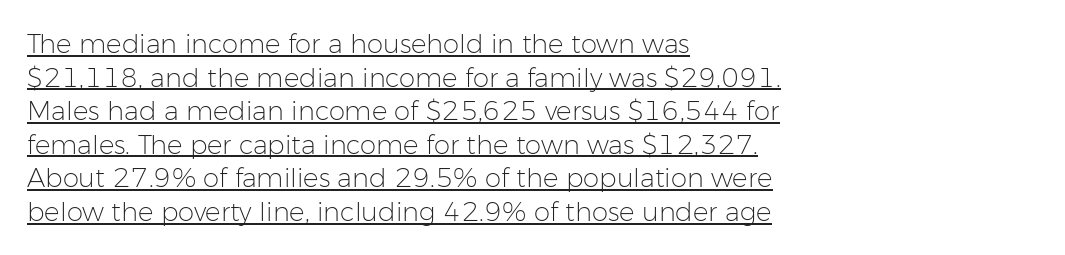
Unbolded letterforms with no extra heft. Inter-character spacing is left at the font's built-in metrics. Notice how the stems are strictly vertical — no italics here. Students, observe the line beneath the letters — that is underlining. Interline gaps are of average width in this sample. The paragraph has a hard left edge and a soft right edge.
